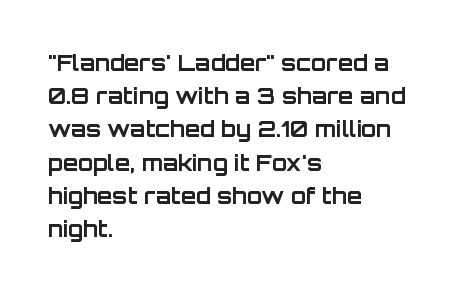
The image shows 22 px bold type, upright; set left-aligned, normal line spacing (1.51x), normal letter spacing, not underlined.
